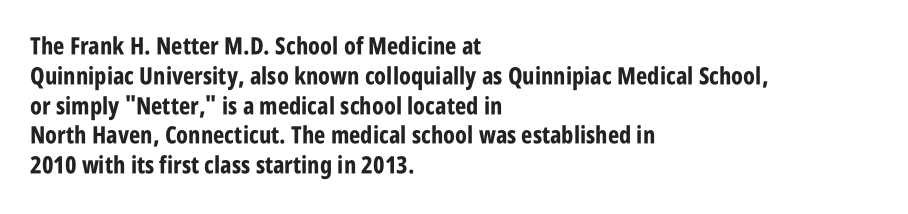
Q: Is the text bold? A: Yes.
Q: Is the text italic (slanted)? A: No, it is upright.
Q: Is the text underlined? A: No.
Q: How is the paragraph aligned? A: Left-aligned.
Q: Is the spacing between letters normal or unusually wide? A: Normal.
